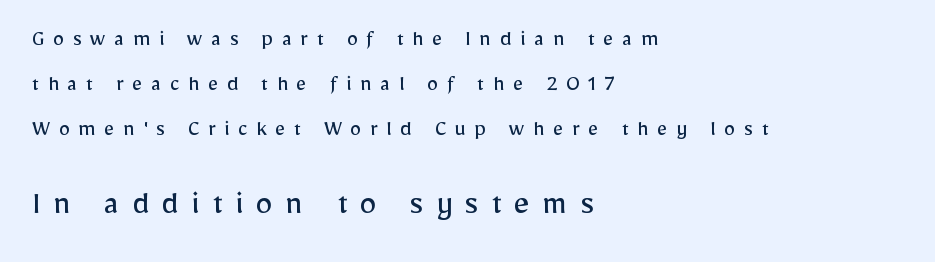
{"serif": "no", "italic": "no", "bold": "no", "weight": "regular", "width": "normal", "stroke_contrast": "low", "x_height": "medium", "monospaced": "no", "underline": "no", "align": "left", "line_spacing": "loose", "line_spacing_ratio": 1.96, "letter_spacing": "wide", "letter_spacing_em": 0.37, "larger_block": "second", "size_ratio": 1.48, "glyph_px": 34}
